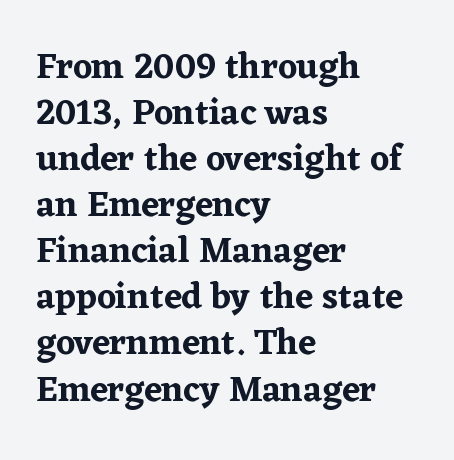
How are the letters spaced? Ordinarily, with no added tracking. Look at the bottom of the vertical strokes: they flare into serifs here. A clean baseline with only descenders dipping below it. The axis of the letterforms is exactly vertical. The line-height multiplier appears to be the usual default. Where is the straight margin? On the left.
